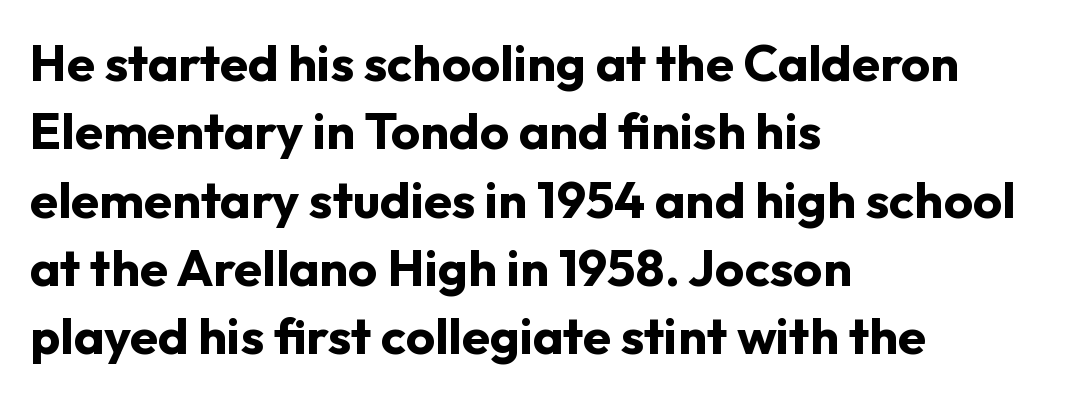
{"serif": "no", "italic": "no", "bold": "yes", "weight": "bold", "width": "normal", "stroke_contrast": "low", "x_height": "medium", "monospaced": "no", "underline": "no", "align": "left", "line_spacing": "normal", "line_spacing_ratio": 1.34, "letter_spacing": "normal", "letter_spacing_em": 0.0, "glyph_px": 51}
